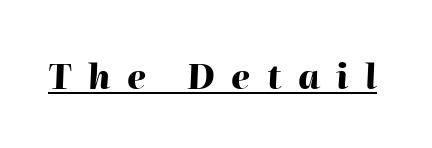
{"italic": "yes", "lean": "right", "slant_degrees": 2, "bold": "yes", "weight": "heavy", "width": "normal", "stroke_contrast": "high", "x_height": "medium", "monospaced": "no", "underline": "yes", "letter_spacing": "wide", "letter_spacing_em": 0.49, "glyph_px": 34}
